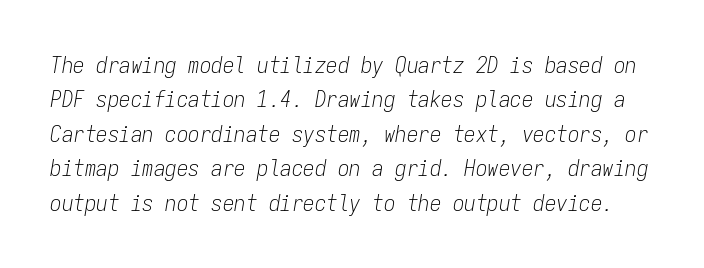
The image shows 23 px text type, italic (leaning right); set normal line spacing (1.5x), normal letter spacing, not underlined.
